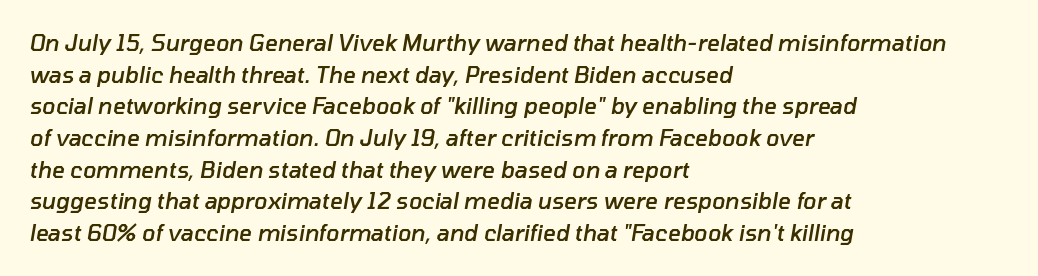
{"italic": "yes", "lean": "right", "slant_degrees": 10, "bold": "semi", "underline": "no", "align": "left", "line_spacing": "normal", "line_spacing_ratio": 1.44, "letter_spacing": "normal", "letter_spacing_em": 0.0, "glyph_px": 22}
